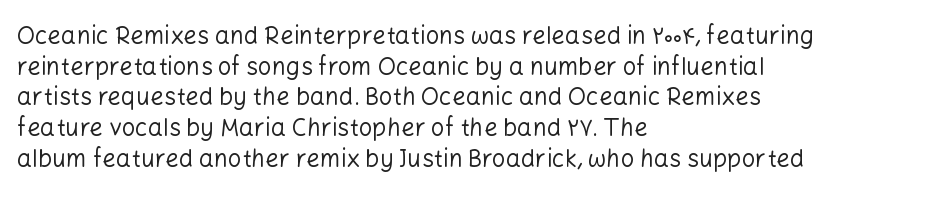
The image shows 24 px text type, upright; set left-aligned, normal line spacing (1.28x), normal letter spacing, not underlined.
